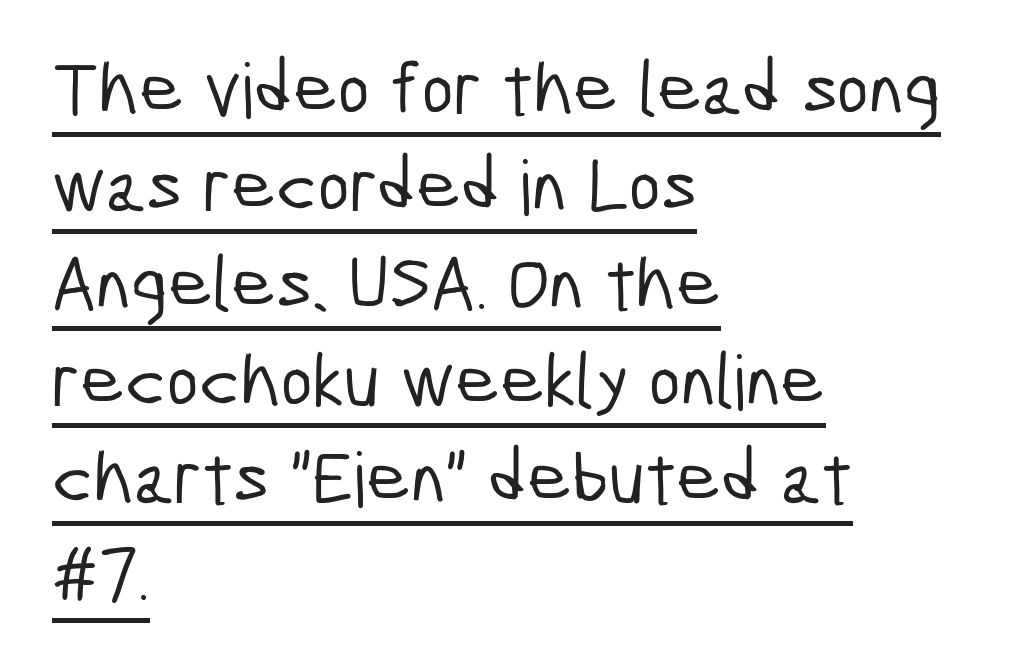
{"serif": "no", "width": "condensed", "stroke_contrast": "low", "x_height": "medium", "monospaced": "no", "underline": "yes", "align": "left", "line_spacing": "normal", "line_spacing_ratio": 1.28, "letter_spacing": "normal", "letter_spacing_em": 0.0, "glyph_px": 76}
